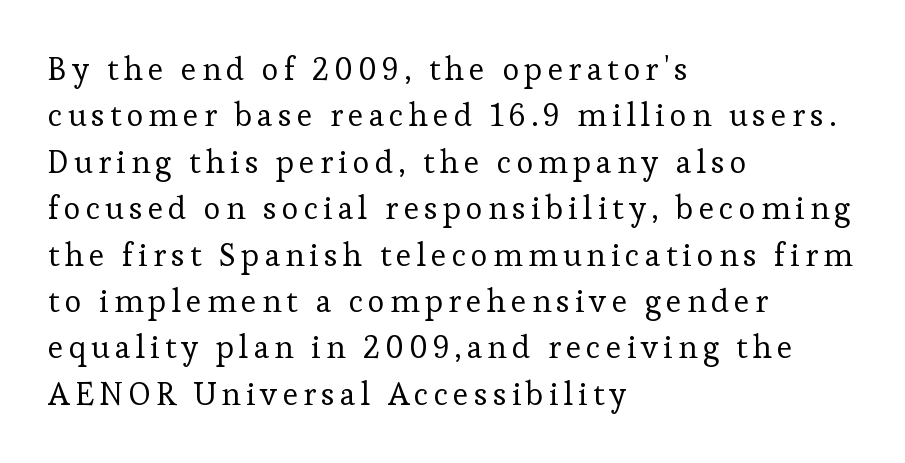
The image shows 32 px regular-weight serif type, upright; set left-aligned, normal line spacing (1.45x), not underlined; low stroke contrast and a medium x-height.
